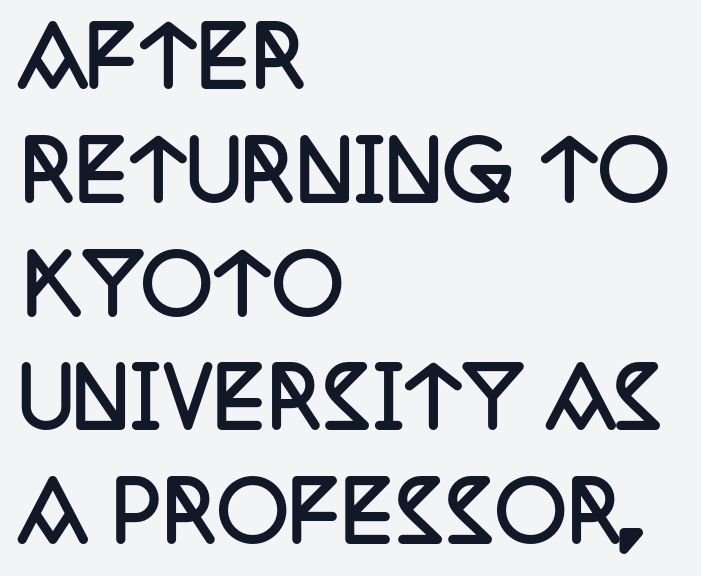
Q: Is the text bold? A: Yes.
Q: Is the text italic (slanted)? A: No, it is upright.
Q: Is the typeface a serif or a sans-serif typeface? A: Serif.
Q: Is the text underlined? A: No.
Q: How is the paragraph aligned? A: Left-aligned.
Q: Is the spacing between letters normal or unusually wide? A: Normal.
Q: Is the spacing between lines tight, normal or loose? A: Normal.
Q: Width (condensed, normal, or wide)? A: Condensed.
Q: Stroke contrast? A: Low.
Q: x-height? A: Large.
Q: Monospaced? A: No.
